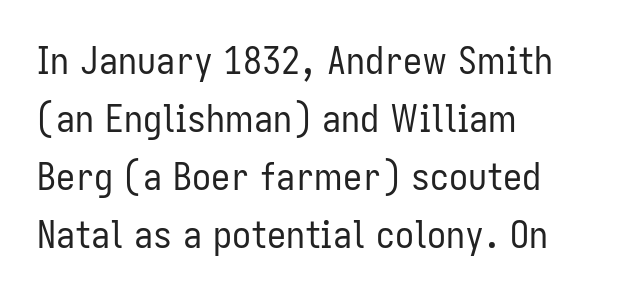
{"serif": "no", "italic": "no", "bold": "no", "weight": "regular", "width": "condensed", "stroke_contrast": "low", "x_height": "medium", "monospaced": "no", "underline": "no", "align": "left", "line_spacing": "normal", "line_spacing_ratio": 1.53, "letter_spacing": "normal", "letter_spacing_em": 0.0, "glyph_px": 38}
